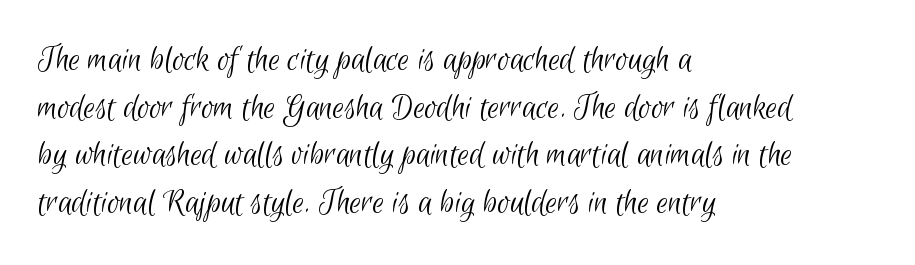
Q: Is the text bold? A: No.
Q: Is the typeface a serif or a sans-serif typeface? A: Sans-serif.
Q: Is the text underlined? A: No.
Q: How is the paragraph aligned? A: Left-aligned.
Q: Is the spacing between letters normal or unusually wide? A: Normal.
Q: Is the spacing between lines tight, normal or loose? A: Normal.
Q: Width (condensed, normal, or wide)? A: Condensed.
Q: Stroke contrast? A: Low.
Q: x-height? A: Small.
Q: Monospaced? A: No.
